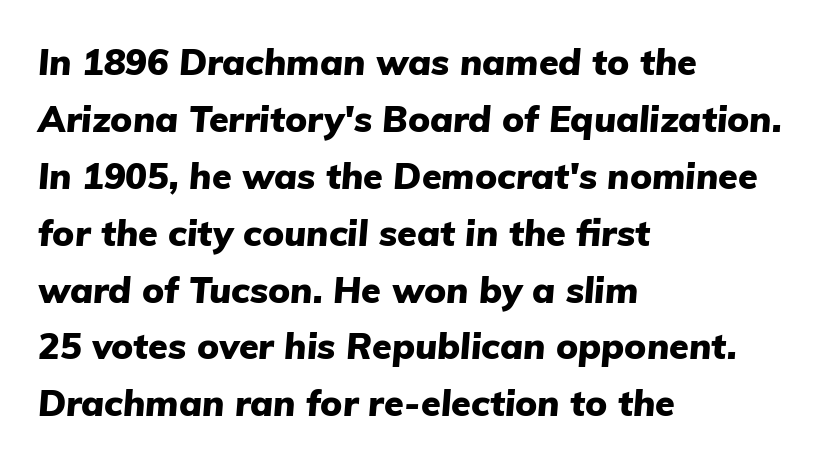
Q: Is the text bold? A: Yes.
Q: Is the text italic (slanted)? A: Yes, it leans right by about 5 degrees.
Q: Is the text underlined? A: No.
Q: How is the paragraph aligned? A: Left-aligned.
Q: Is the spacing between letters normal or unusually wide? A: Normal.
Q: Is the spacing between lines tight, normal or loose? A: Normal.
Q: Width (condensed, normal, or wide)? A: Normal.
Q: Stroke contrast? A: Low.
Q: x-height? A: Medium.
Q: Monospaced? A: No.
